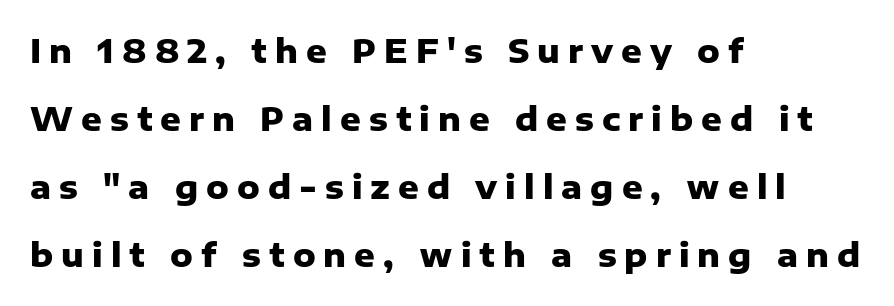
{"serif": "no", "italic": "no", "bold": "yes", "weight": "heavy", "width": "normal", "stroke_contrast": "low", "x_height": "medium", "monospaced": "no", "underline": "no", "align": "left", "line_spacing": "loose", "line_spacing_ratio": 2.13, "letter_spacing": "wide", "letter_spacing_em": 0.25, "glyph_px": 32}
